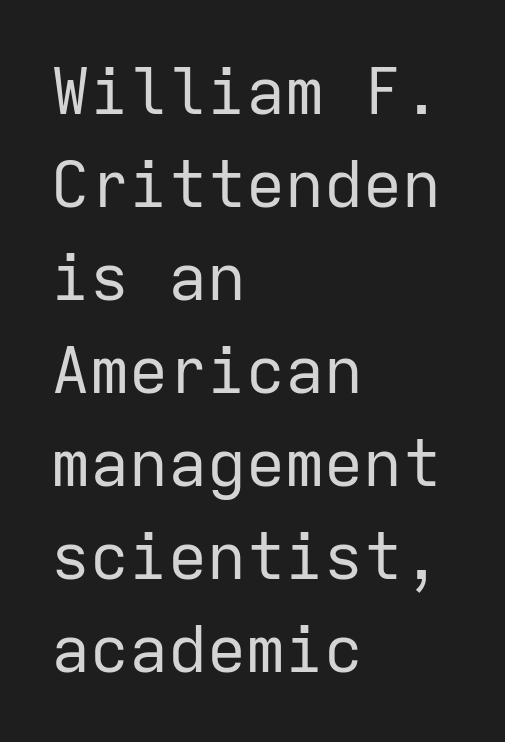
Q: Is the text bold? A: No.
Q: Is the text italic (slanted)? A: No, it is upright.
Q: Is the typeface a serif or a sans-serif typeface? A: Sans-serif.
Q: Is the text underlined? A: No.
Q: How is the paragraph aligned? A: Left-aligned.
Q: Is the spacing between letters normal or unusually wide? A: Normal.
Q: Is the spacing between lines tight, normal or loose? A: Normal.
Q: Width (condensed, normal, or wide)? A: Normal.
Q: Stroke contrast? A: Low.
Q: x-height? A: Medium.
Q: Monospaced? A: Yes.
